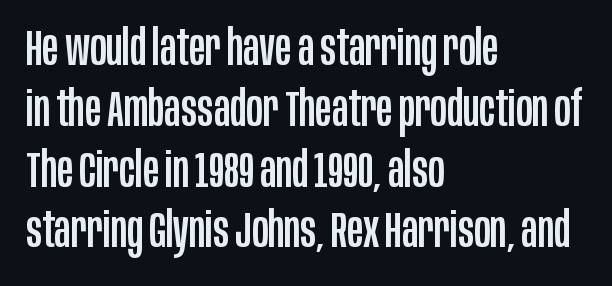
The paragraph has a hard left edge and a soft right edge. The letters advance in unequal steps, a hallmark of proportional type. The type sits square on the baseline with zero lean. Compared with typical body copy, the letter spacing here is the same. These lines are composed in type without serifs.
